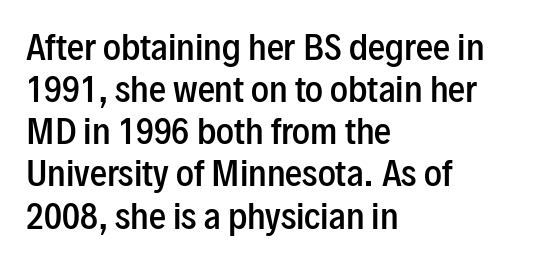
The image shows 34 px semibold, condensed sans-serif type, upright; set left-aligned, line spacing 1.24x, normal letter spacing, not underlined; low stroke contrast and a medium x-height.
